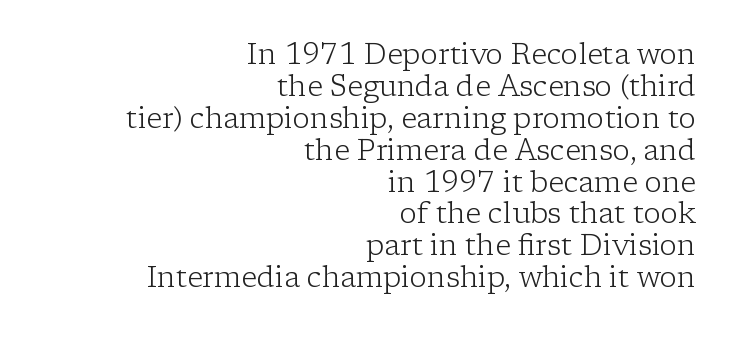
There is no visible air inserted between adjacent glyphs. Line spacing here is tight. No letter is thick-stroked: the sample isn't bold. The rendering uses natural spacing where letterforms have individual widths.
